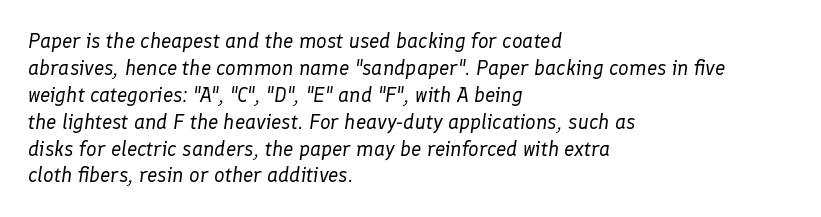
The image shows 21 px text type, italic (leaning right); set left-aligned, normal line spacing (1.28x), normal letter spacing, not underlined.
